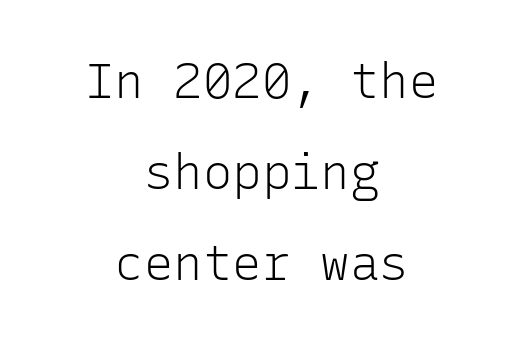
Q: Is the text bold? A: No.
Q: Is the text italic (slanted)? A: No, it is upright.
Q: Is the typeface a serif or a sans-serif typeface? A: Sans-serif.
Q: Is the text underlined? A: No.
Q: How is the paragraph aligned? A: Centered.
Q: Is the spacing between letters normal or unusually wide? A: Normal.
Q: Width (condensed, normal, or wide)? A: Normal.
Q: Stroke contrast? A: Low.
Q: x-height? A: Medium.
Q: Monospaced? A: Yes.
